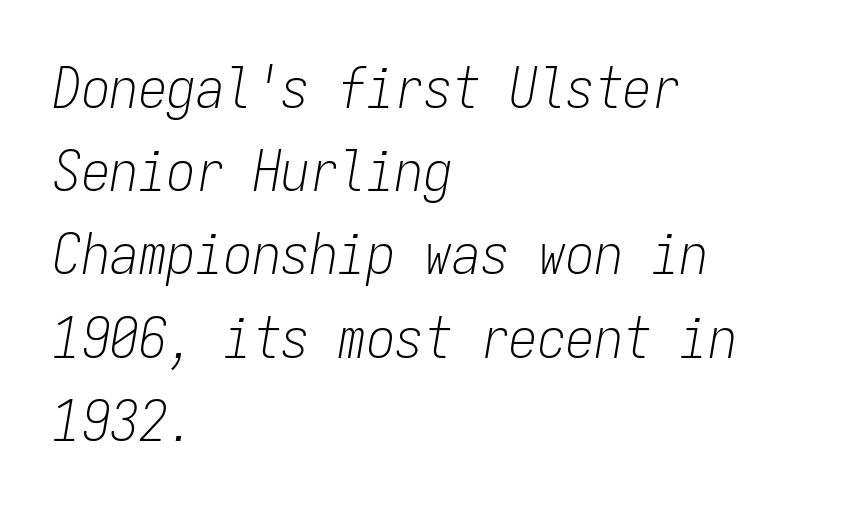
{"italic": "yes", "lean": "right", "slant_degrees": 9, "bold": "no", "weight": "light", "width": "condensed", "stroke_contrast": "low", "x_height": "medium", "monospaced": "yes", "underline": "no", "align": "left", "line_spacing": "normal", "line_spacing_ratio": 1.46, "letter_spacing": "normal", "letter_spacing_em": 0.0, "glyph_px": 57}
